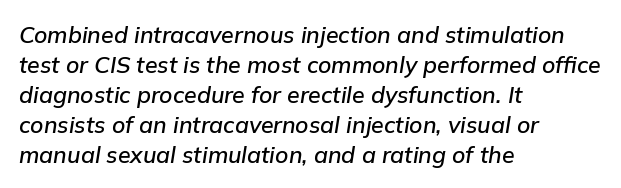
The image shows 23 px text type, italic (leaning right); set left-aligned, normal line spacing (1.3x), normal letter spacing, not underlined.
